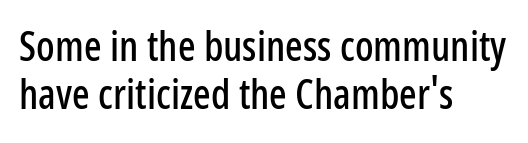
{"serif": "no", "italic": "no", "width": "condensed", "stroke_contrast": "low", "x_height": "medium", "monospaced": "no", "underline": "no", "align": "left", "line_spacing_ratio": 1.17, "letter_spacing": "normal", "letter_spacing_em": 0.0, "glyph_px": 41}
